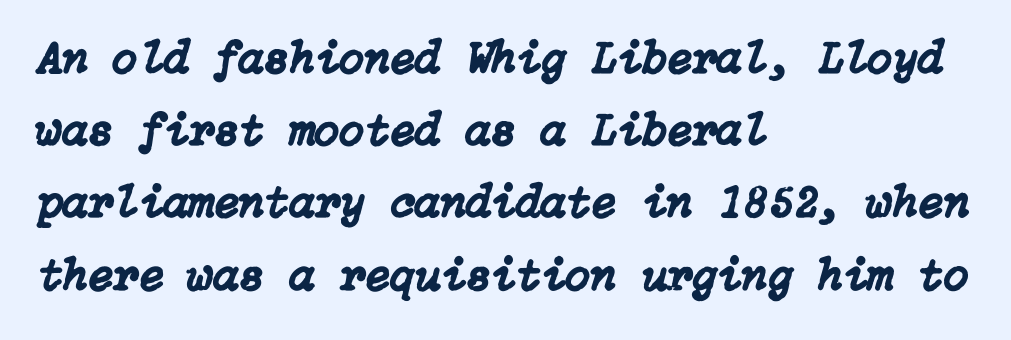
Alignment: flush left. The rendering applies a slant to the glyphs. The rendering uses a moderate line-height, typical for paragraphs. The line texture is even and compact thanks to regular tracking. Rule under the text: the space is simply empty.
